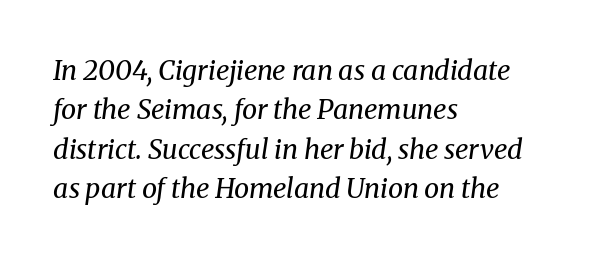
Q: Is the text bold? A: No.
Q: Is the text italic (slanted)? A: Yes, it leans right by about 8 degrees.
Q: Is the text underlined? A: No.
Q: How is the paragraph aligned? A: Left-aligned.
Q: Is the spacing between letters normal or unusually wide? A: Normal.
Q: Is the spacing between lines tight, normal or loose? A: Normal.
